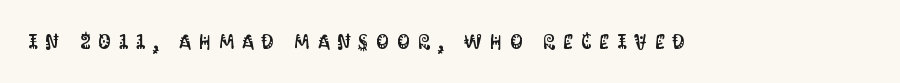
The lettering stays uniformly vertical, giving the passage a roman look. How are the letters spaced? Widely, with obvious added tracking. The space directly below the letters is spotless.
